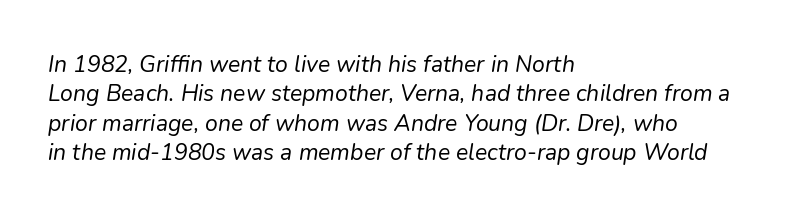
The image shows 23 px text type, italic (leaning right); set left-aligned, normal line spacing (1.28x), normal letter spacing, not underlined.
